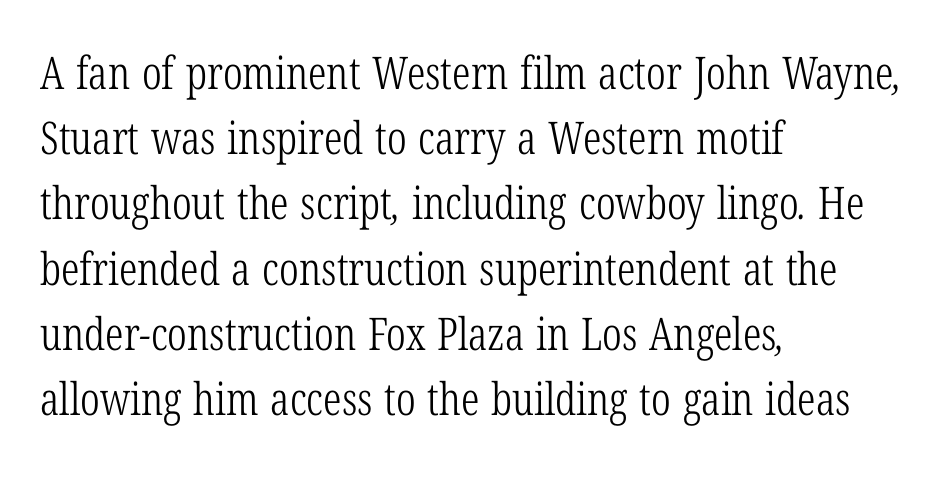
{"serif": "yes", "bold": "no", "weight": "light", "width": "condensed", "stroke_contrast": "low", "x_height": "medium", "monospaced": "no", "underline": "no", "align": "left", "line_spacing": "normal", "line_spacing_ratio": 1.45, "letter_spacing": "normal", "letter_spacing_em": 0.0, "glyph_px": 45}
